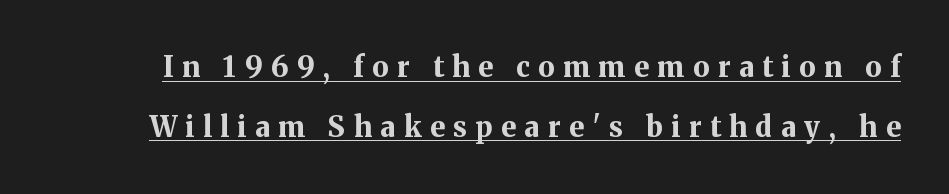
Posture: vertical. The tracking reads as deliberately expanded to a designer's eye. Small tapered or slab feet sit at the stroke ends, so this counts as serif. The face used here is proportionally spaced, like ordinary book or web type.
